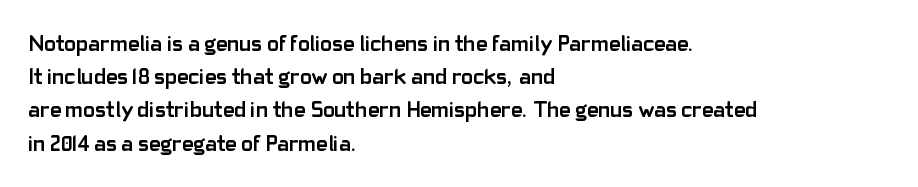
The image shows 22 px bold type, upright; set left-aligned, normal line spacing (1.51x), normal letter spacing, not underlined.
